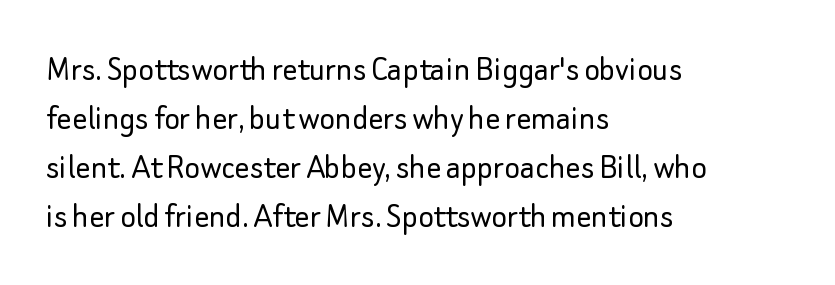
A clean baseline with only descenders dipping below it. Stroke thickness stays within the range of a standard reading face or lighter. Leading: standard. The letters sit at their default tracking, neither squeezed nor spread. Horizontal alignment here is leftward, the default for most running prose. This sample has the flowing, uneven cadence of proportional lettering.
